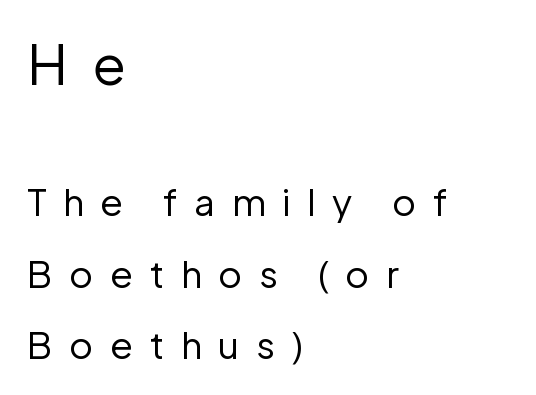
The image shows 55 px regular-weight sans-serif type, upright; set left-aligned, loose line spacing (1.93x), unusually wide letter spacing (+0.45 em), not underlined; the first (top) block is 1.49x larger; low stroke contrast and a medium x-height.
